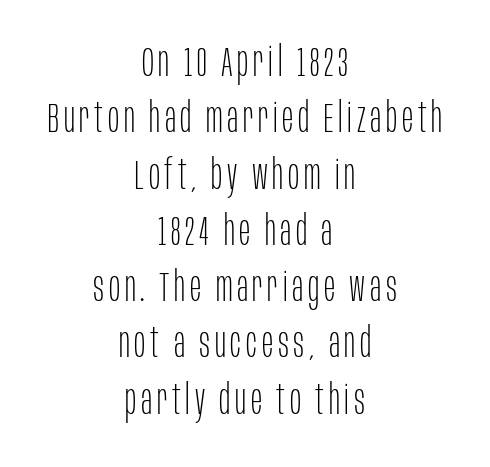
Q: Is the text bold? A: No.
Q: Is the text italic (slanted)? A: No, it is upright.
Q: Is the typeface a serif or a sans-serif typeface? A: Sans-serif.
Q: Is the text underlined? A: No.
Q: How is the paragraph aligned? A: Centered.
Q: Is the spacing between lines tight, normal or loose? A: Normal.
Q: Width (condensed, normal, or wide)? A: Condensed.
Q: Stroke contrast? A: Low.
Q: x-height? A: Large.
Q: Monospaced? A: No.
